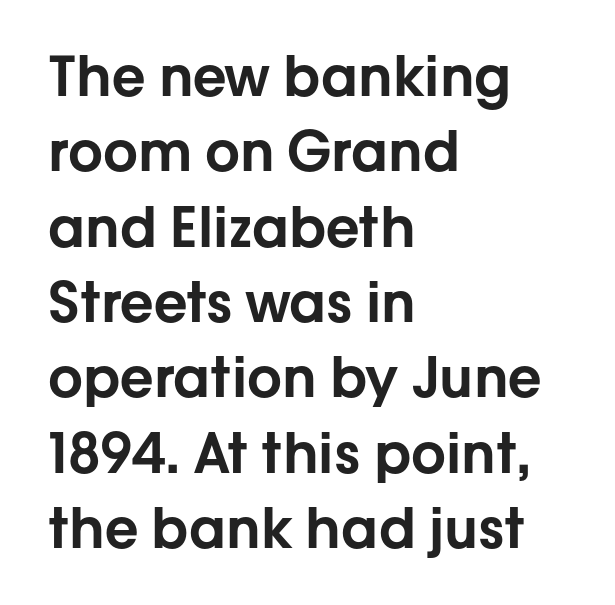
Is this a fixed-width face? No — the glyphs have proportional, varying widths. The gap between lines stays unmarked. Nobody touched the tracking dial on this one. The characters display no serif detailing; their extremities are plain. Every stem runs plumb, perpendicular to the baseline.
